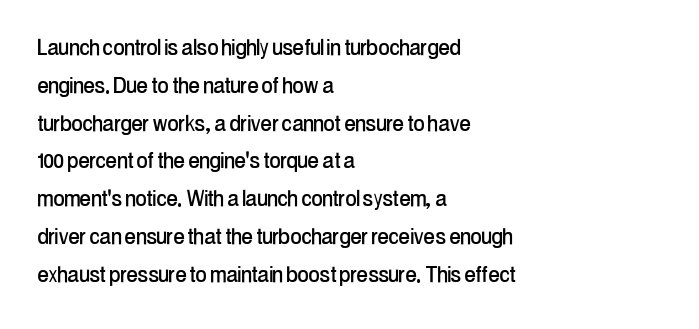
Q: Is the text italic (slanted)? A: No, it is upright.
Q: Is the text underlined? A: No.
Q: How is the paragraph aligned? A: Left-aligned.
Q: Is the spacing between letters normal or unusually wide? A: Normal.
Q: Is the spacing between lines tight, normal or loose? A: Normal.
